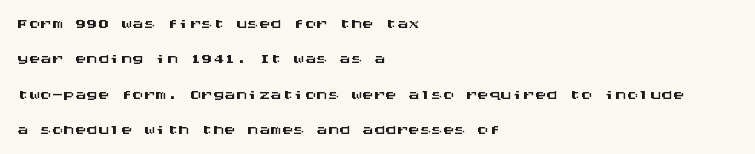
The image shows 23 px text type, upright; set left-aligned, normal line spacing (1.54x), normal letter spacing, not underlined.
